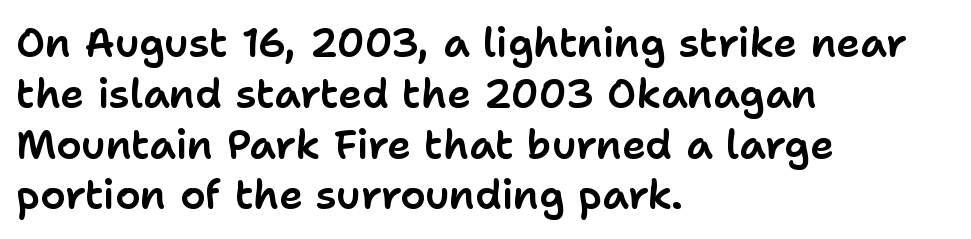
Q: Is the text italic (slanted)? A: No, it is upright.
Q: Is the typeface a serif or a sans-serif typeface? A: Sans-serif.
Q: Is the text underlined? A: No.
Q: How is the paragraph aligned? A: Left-aligned.
Q: Is the spacing between letters normal or unusually wide? A: Normal.
Q: Is the spacing between lines tight, normal or loose? A: Normal.
Q: Width (condensed, normal, or wide)? A: Normal.
Q: Stroke contrast? A: Low.
Q: x-height? A: Medium.
Q: Monospaced? A: No.
